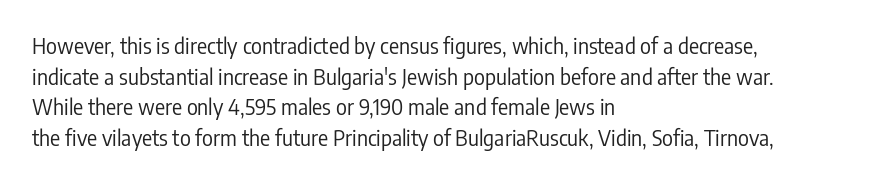
The strip under each line holds only bare page. The lines in this sample share a left origin and differ only in where they stop. The block of text has a typical density, with ordinary space between rows. A typesetter would call this zero additional tracking. Each stroke keeps to a modest, everyday thickness or less. Style check: upright.
